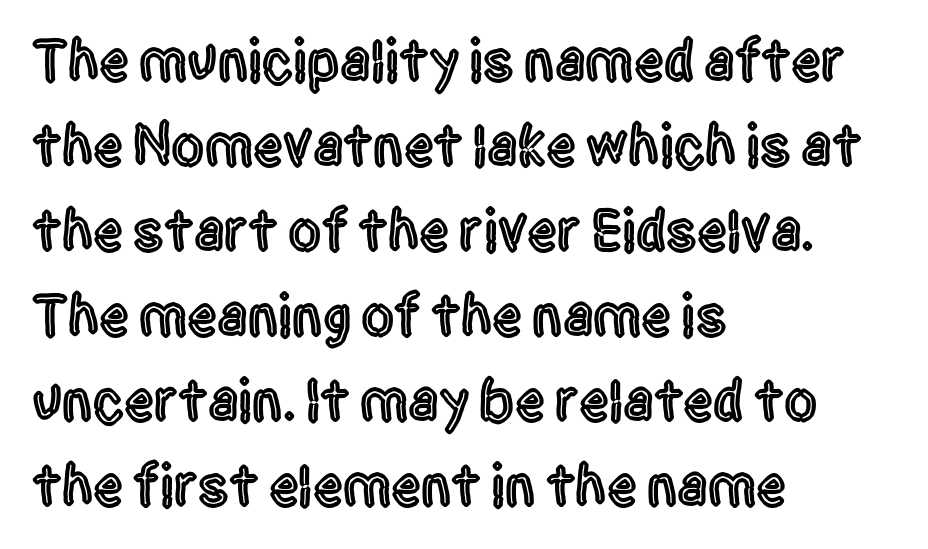
Q: Is the text italic (slanted)? A: No, it is upright.
Q: Is the typeface a serif or a sans-serif typeface? A: Sans-serif.
Q: Is the text underlined? A: No.
Q: How is the paragraph aligned? A: Left-aligned.
Q: Is the spacing between letters normal or unusually wide? A: Normal.
Q: Is the spacing between lines tight, normal or loose? A: Normal.
Q: Width (condensed, normal, or wide)? A: Condensed.
Q: x-height? A: Large.
Q: Monospaced? A: No.
